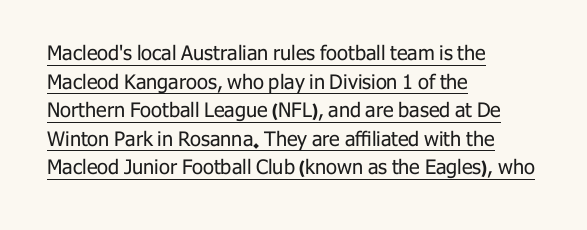
Default kerning and tracking; the words read as compact shapes. These lines were composed using upright roman letters. Somebody hit Ctrl+U on this one — the words are underlined. If you measured baseline to baseline, you'd find a middling distance. The setting favours the left margin, as ordinary paragraphs usually do.
